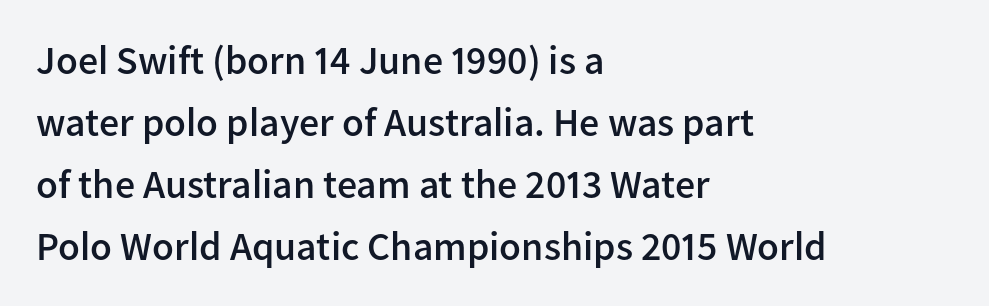
The image shows 40 px semibold sans-serif type, upright; set left-aligned, normal line spacing (1.55x), normal letter spacing, not underlined; low stroke contrast and a medium x-height.
